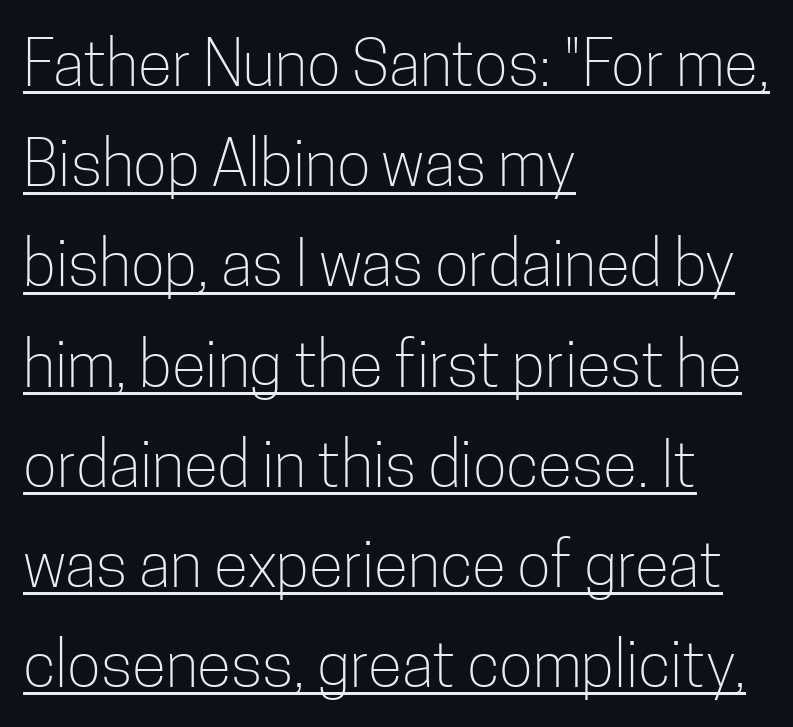
Q: Is the text bold? A: No.
Q: Is the text italic (slanted)? A: No, it is upright.
Q: Is the typeface a serif or a sans-serif typeface? A: Sans-serif.
Q: Is the text underlined? A: Yes.
Q: How is the paragraph aligned? A: Left-aligned.
Q: Is the spacing between letters normal or unusually wide? A: Normal.
Q: Is the spacing between lines tight, normal or loose? A: Normal.
Q: Width (condensed, normal, or wide)? A: Condensed.
Q: Stroke contrast? A: Low.
Q: x-height? A: Medium.
Q: Monospaced? A: No.
